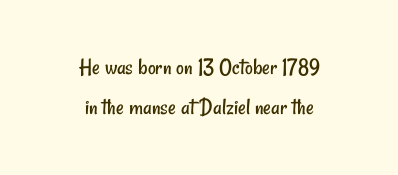
The image shows 24 px text type; set centered, normal line spacing (1.68x), normal letter spacing, not underlined.
